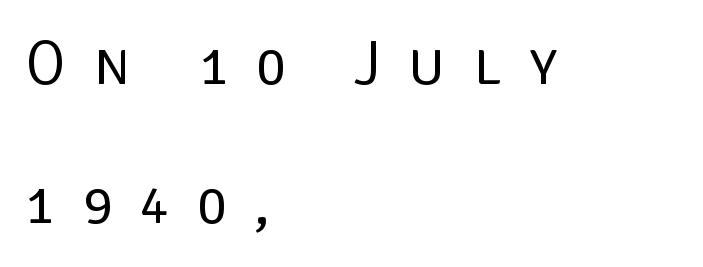
{"serif": "no", "italic": "no", "bold": "no", "weight": "regular", "width": "normal", "stroke_contrast": "low", "x_height": "large", "monospaced": "no", "underline": "no", "align": "left", "line_spacing": "loose", "line_spacing_ratio": 2.24, "letter_spacing": "wide", "letter_spacing_em": 0.44, "glyph_px": 62}
